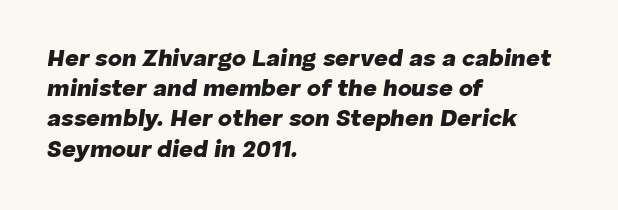
Q: Is the text bold? A: Yes.
Q: Is the text italic (slanted)? A: Yes, it leans right by about 8 degrees.
Q: Is the text underlined? A: No.
Q: How is the paragraph aligned? A: Left-aligned.
Q: Is the spacing between letters normal or unusually wide? A: Normal.
Q: Is the spacing between lines tight, normal or loose? A: Normal.
